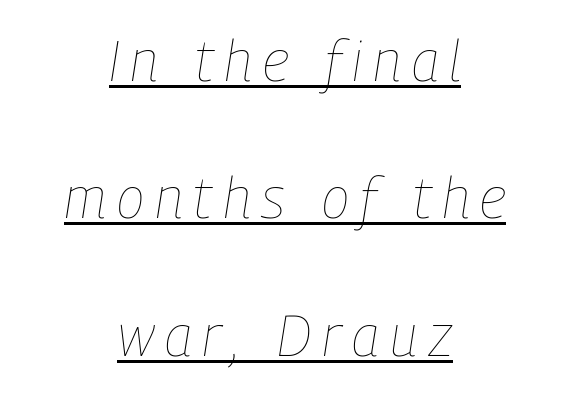
{"italic": "yes", "lean": "right", "slant_degrees": 9, "bold": "no", "weight": "thin", "width": "condensed", "stroke_contrast": "low", "x_height": "medium", "monospaced": "no", "underline": "yes", "align": "center", "line_spacing": "loose", "line_spacing_ratio": 2.41, "glyph_px": 57}
